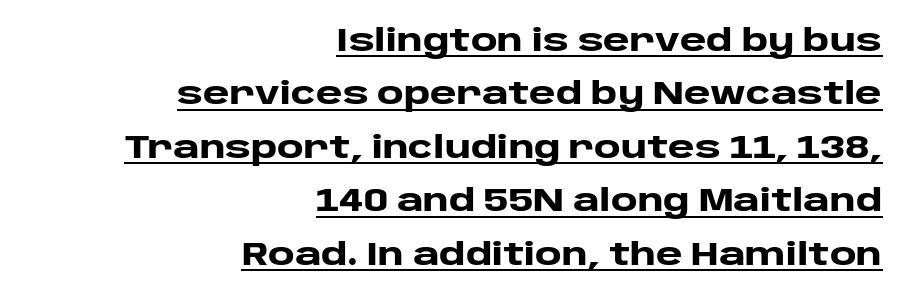
Q: Is the text bold? A: Yes.
Q: Is the text italic (slanted)? A: No, it is upright.
Q: Is the typeface a serif or a sans-serif typeface? A: Sans-serif.
Q: Is the text underlined? A: Yes.
Q: How is the paragraph aligned? A: Right-aligned.
Q: Is the spacing between letters normal or unusually wide? A: Normal.
Q: Is the spacing between lines tight, normal or loose? A: Normal.
Q: Width (condensed, normal, or wide)? A: Wide.
Q: Stroke contrast? A: Low.
Q: x-height? A: Large.
Q: Monospaced? A: No.
